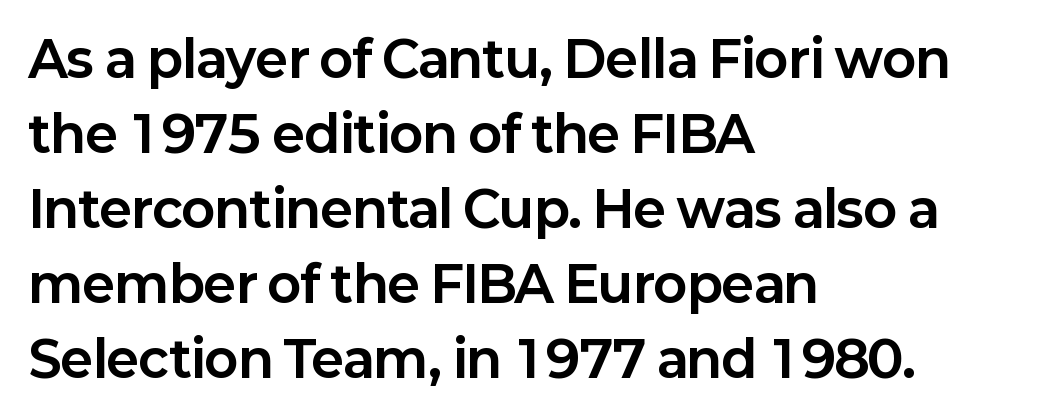
Plain, unruled lines of type. Horizontally, the lines are justified to the leading edge only. The letters sit at their default tracking, neither squeezed nor spread. The passage shown is typeset with a sans-serif family. You'd pick this weight for a headline — it's a proper bold. The passage shown is typed in a proportional face where columns would drift.
